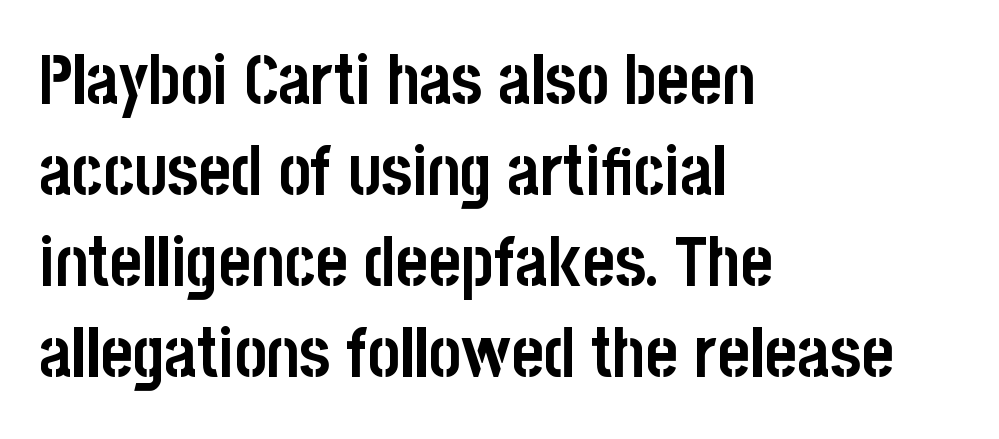
The image shows 69 px semibold, condensed sans-serif type, upright; set left-aligned, normal line spacing (1.32x), normal letter spacing, not underlined; low stroke contrast and a large x-height.
